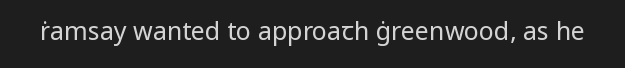
{"italic": "no", "bold": "no", "underline": "no", "letter_spacing": "normal", "letter_spacing_em": 0.0, "glyph_px": 25}
